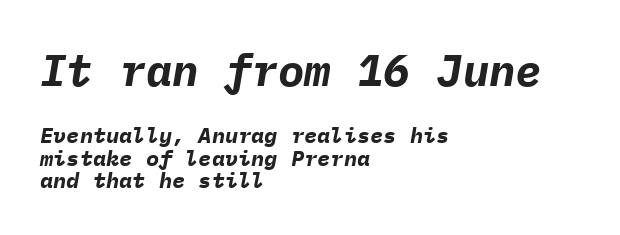
The image shows 44 px bold type, italic (leaning right), monospaced; set left-aligned, tight line spacing (1.02x), normal letter spacing, not underlined; the first (top) block is 2.0x larger; low stroke contrast and a medium x-height.
